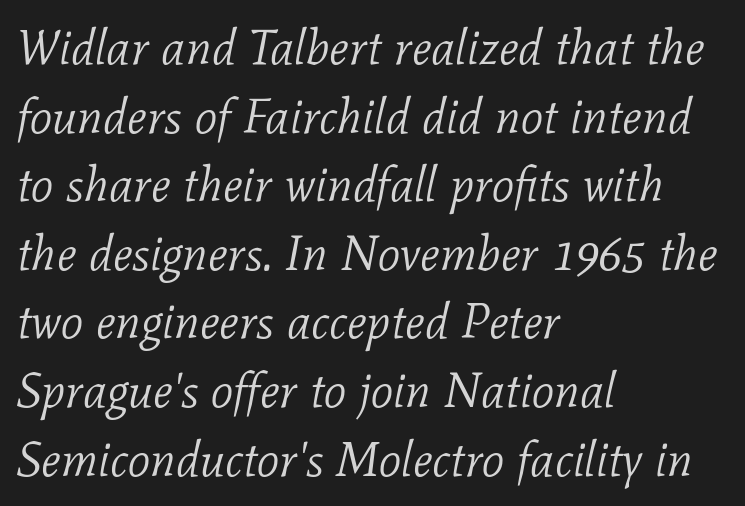
{"serif": "yes", "italic": "yes", "lean": "right", "slant_degrees": 11, "bold": "no", "weight": "light", "width": "normal", "stroke_contrast": "low", "x_height": "medium", "monospaced": "no", "underline": "no", "align": "left", "line_spacing": "normal", "line_spacing_ratio": 1.4, "letter_spacing": "normal", "letter_spacing_em": 0.0, "glyph_px": 49}
